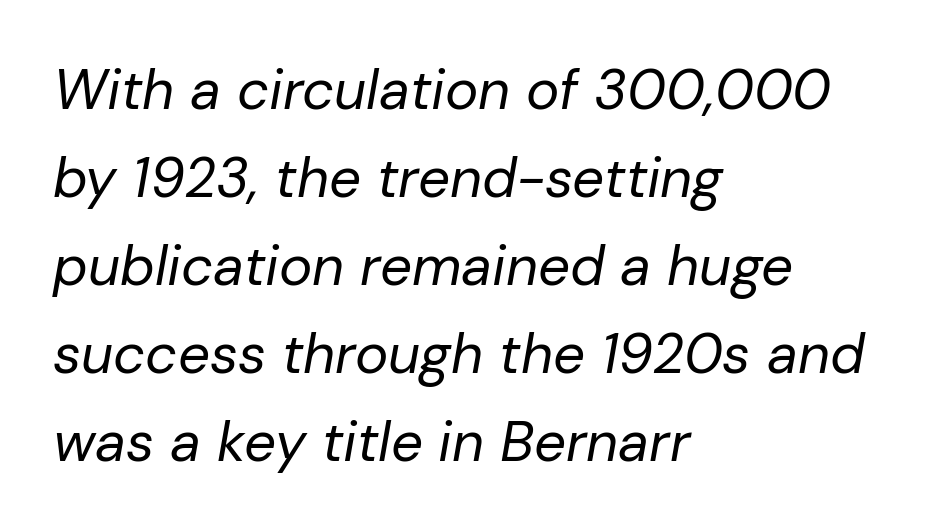
The rendering keeps characters at their native spacing. Clear beneath every line of the passage. The space between consecutive lines is moderate. Every character sits at an angle, as italics do. Which margin do the lines hug? The left one — the right edge is uneven.
